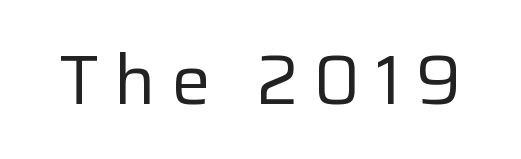
When letters stand straight like this, we call the style roman or upright. Weight: regular or lighter. Spacing between characters has been opened up far beyond the box default. Is this a fixed-width face? No — the glyphs have proportional, varying widths. The text was rendered using a sans face with plain stroke endings.
